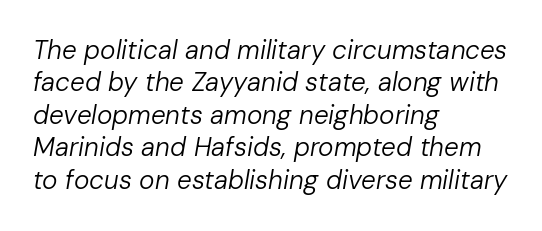
{"italic": "yes", "lean": "right", "slant_degrees": 10, "bold": "no", "underline": "no", "align": "left", "line_spacing": "normal", "line_spacing_ratio": 1.25, "letter_spacing": "normal", "letter_spacing_em": 0.0, "glyph_px": 26}
